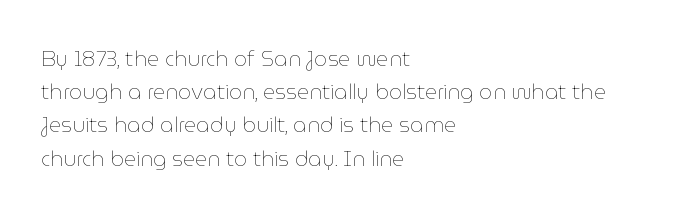
The face looks like a standard text weight, possibly lighter. Short and long lines alike share a common starting point at left. Vertically, the passage feels balanced, rows spaced as you'd expect. A bare baseline throughout the passage. Here the glyphs are tracked normally, forming tight word shapes.
